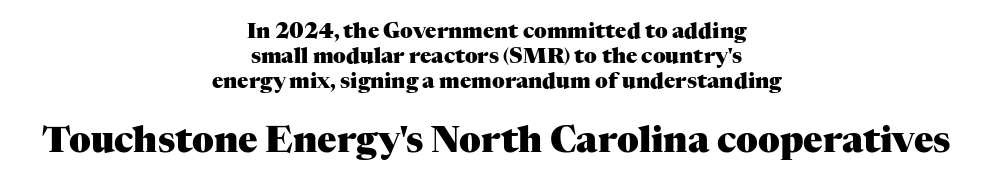
Q: Is the text bold? A: Yes.
Q: Is the text italic (slanted)? A: No, it is upright.
Q: Is the typeface a serif or a sans-serif typeface? A: Serif.
Q: Is the text underlined? A: No.
Q: How is the paragraph aligned? A: Centered.
Q: Is the spacing between letters normal or unusually wide? A: Normal.
Q: Which block of text is set in a larger size, the first (top) or the second (bottom)? A: The second (bottom) one.
Q: Width (condensed, normal, or wide)? A: Normal.
Q: Stroke contrast? A: Medium.
Q: x-height? A: Medium.
Q: Monospaced? A: No.
